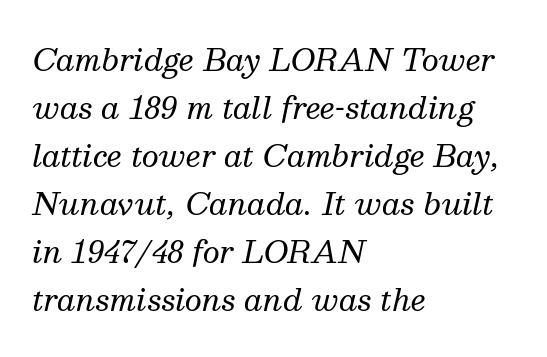
{"serif": "yes", "italic": "yes", "lean": "right", "slant_degrees": 13, "bold": "no", "weight": "regular", "width": "normal", "stroke_contrast": "medium", "x_height": "medium", "monospaced": "no", "underline": "no", "align": "left", "line_spacing": "normal", "line_spacing_ratio": 1.6, "letter_spacing": "normal", "letter_spacing_em": 0.0, "glyph_px": 30}
